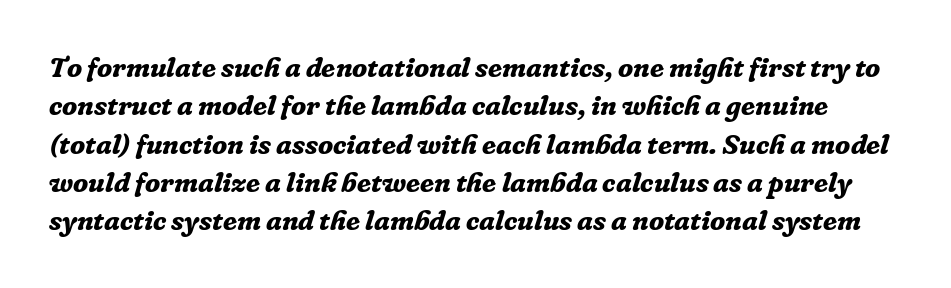
Does the lettering tilt? It does — this is italic. Classification — serif. Tracking here is standard; glyphs follow each other at the usual distance. Nobody drew a line under any word here. The rendering uses a bold face; every stroke is thick and dark. The vertical gap from one line to the next is medium.
